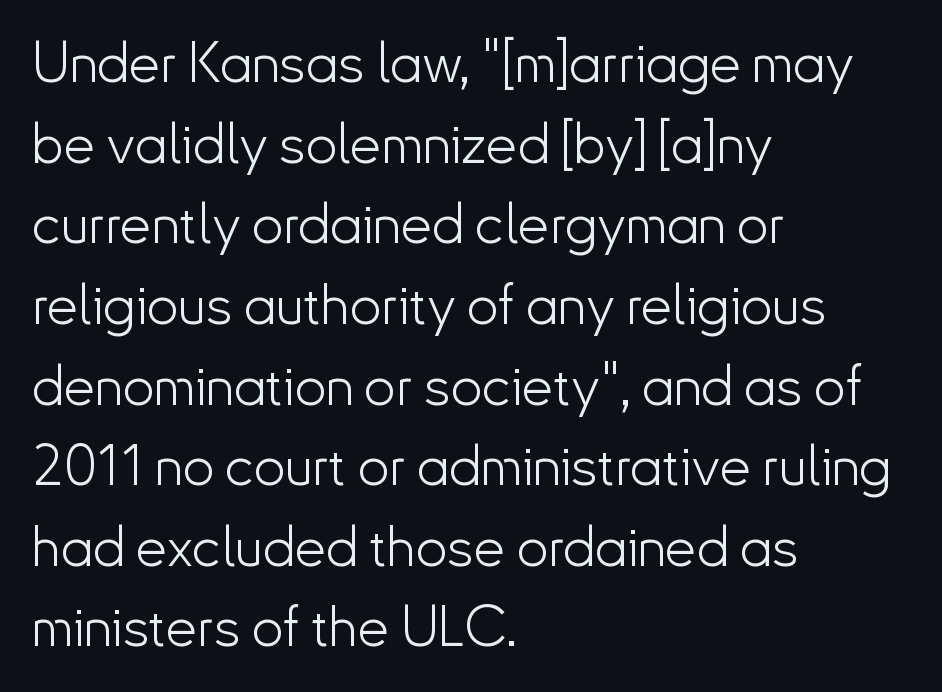
The image shows 56 px light sans-serif type, upright; set left-aligned, normal line spacing (1.44x), normal letter spacing, not underlined; low stroke contrast and a small x-height.
